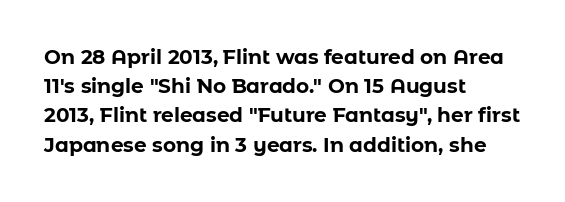
The glyphs are unaccompanied by any horizontal stroke below them. Line spacing here is normal. It's the straight-up-and-down kind of type. A dark, heavy texture on the line: the type is bold. The text block is weighted toward the left margin, trailing off unevenly rightward. Characters follow at the spacing the type designer built in.
